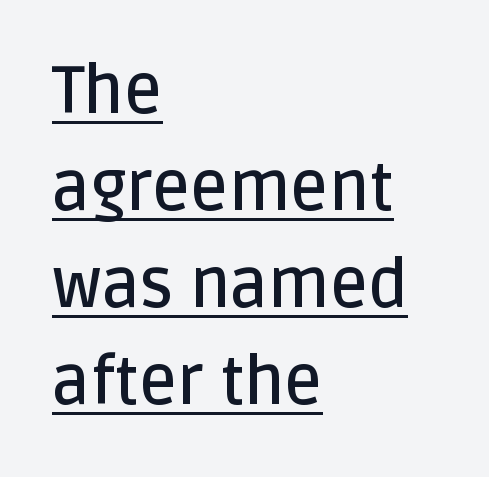
The image shows 66 px semibold sans-serif type, upright; set left-aligned, normal line spacing (1.47x), normal letter spacing, underlined; low stroke contrast and a large x-height.
